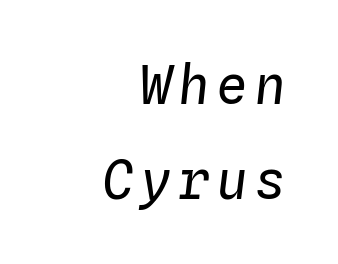
{"italic": "yes", "lean": "right", "slant_degrees": 4, "bold": "no", "weight": "regular", "width": "normal", "stroke_contrast": "low", "x_height": "medium", "monospaced": "yes", "underline": "no", "align": "right", "line_spacing_ratio": 1.79, "glyph_px": 53}
